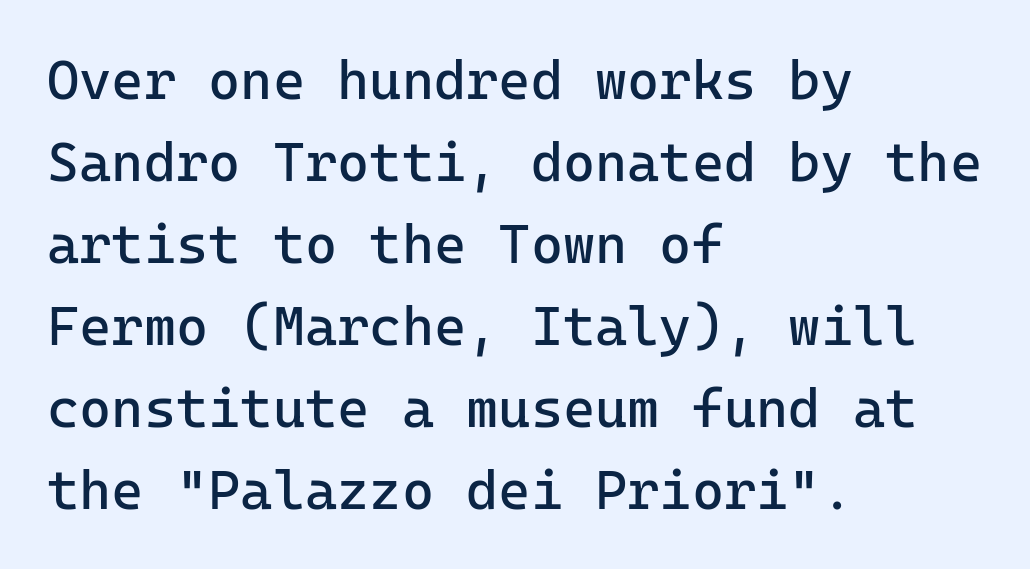
{"serif": "no", "italic": "no", "bold": "no", "weight": "regular", "width": "normal", "stroke_contrast": "low", "x_height": "medium", "monospaced": "yes", "underline": "no", "align": "left", "line_spacing": "normal", "line_spacing_ratio": 1.49, "letter_spacing": "normal", "letter_spacing_em": 0.0, "glyph_px": 55}
